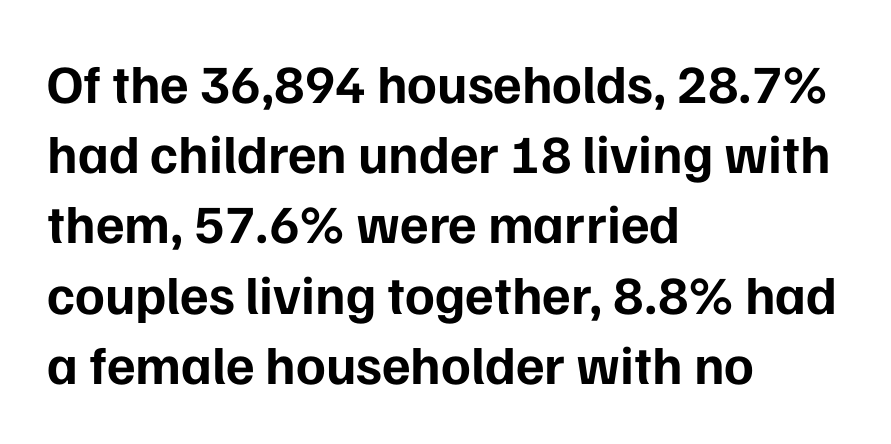
Q: Is the text bold? A: Yes.
Q: Is the text italic (slanted)? A: No, it is upright.
Q: Is the typeface a serif or a sans-serif typeface? A: Sans-serif.
Q: Is the text underlined? A: No.
Q: How is the paragraph aligned? A: Left-aligned.
Q: Is the spacing between letters normal or unusually wide? A: Normal.
Q: Is the spacing between lines tight, normal or loose? A: Normal.
Q: Width (condensed, normal, or wide)? A: Normal.
Q: Stroke contrast? A: Low.
Q: x-height? A: Medium.
Q: Monospaced? A: No.
